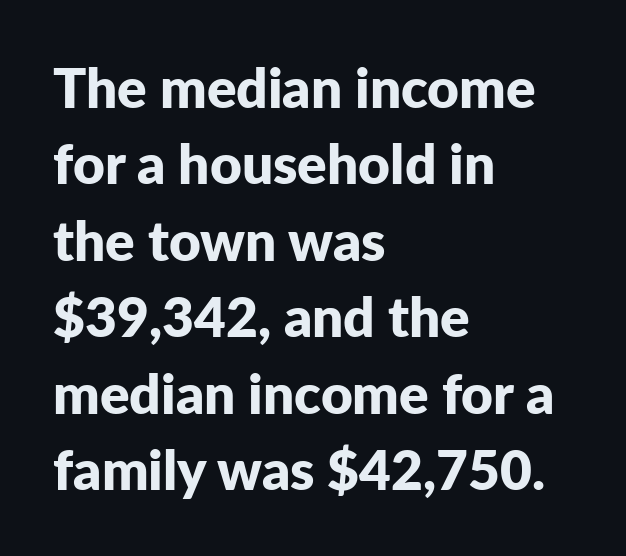
A typesetter would call this proportional, since set widths differ per character. Inter-character spacing is left at the font's built-in metrics. Only glyphs here, with clear space below each row. The passage is arranged the way most books set body copy — flush left. Ordinary non-slanted type is in use. Serif or sans? Sans — the stroke terminals are bare.
